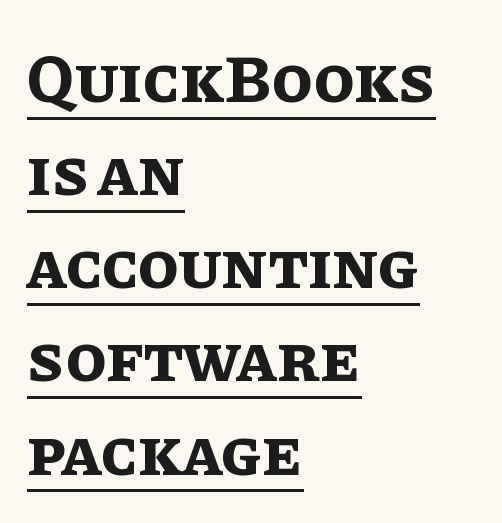
The image shows 67 px bold type, upright; set left-aligned, normal line spacing (1.39x), normal letter spacing, underlined; low stroke contrast and a large x-height.
